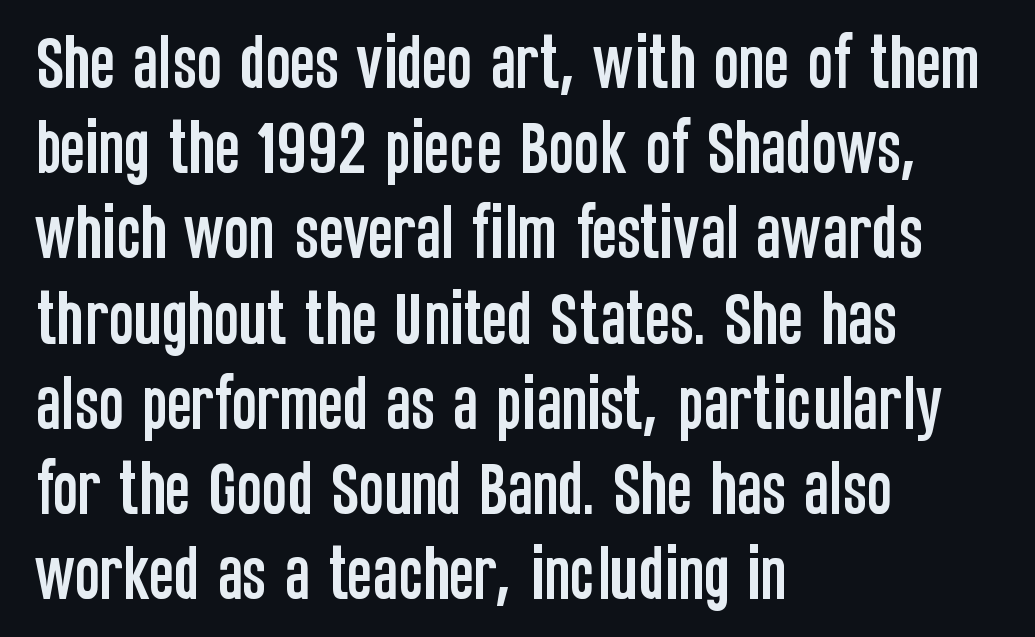
Clear beneath every line of the passage. What stands out about the letter spacing? Nothing — it is the standard amount. Horizontal bands of white between lines are of average thickness. The typeface chosen for these lines omits serifs. This sample has the flowing, uneven cadence of proportional lettering. Layout note: lines flush left.
